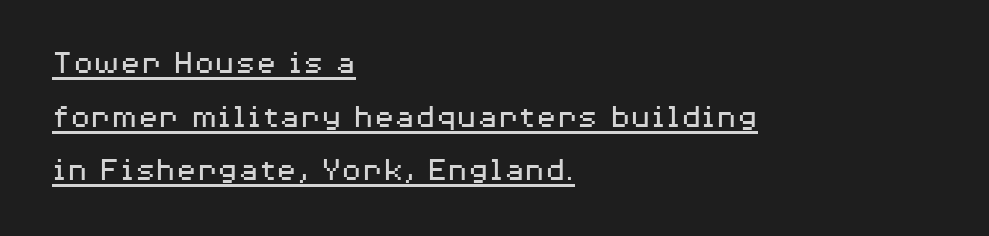
Q: Is the text bold? A: No.
Q: Is the text italic (slanted)? A: No, it is upright.
Q: Is the typeface a serif or a sans-serif typeface? A: Sans-serif.
Q: Is the text underlined? A: Yes.
Q: How is the paragraph aligned? A: Left-aligned.
Q: Is the spacing between letters normal or unusually wide? A: Normal.
Q: Is the spacing between lines tight, normal or loose? A: Normal.
Q: Width (condensed, normal, or wide)? A: Wide.
Q: Stroke contrast? A: Medium.
Q: x-height? A: Medium.
Q: Monospaced? A: No.
